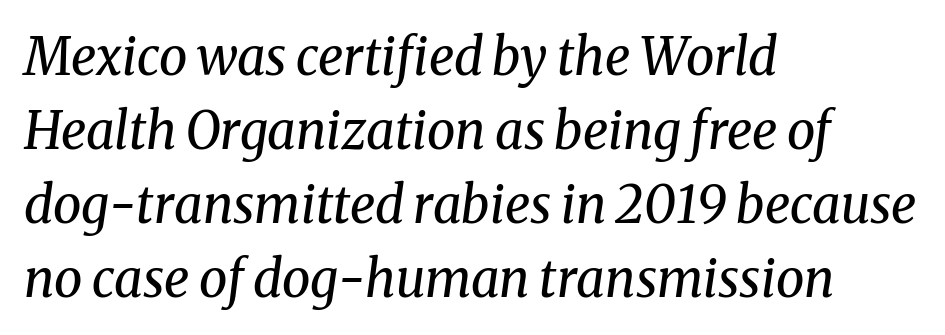
Q: Is the text bold? A: No.
Q: Is the text italic (slanted)? A: Yes, it leans right by about 8 degrees.
Q: Is the typeface a serif or a sans-serif typeface? A: Serif.
Q: Is the text underlined? A: No.
Q: How is the paragraph aligned? A: Left-aligned.
Q: Is the spacing between letters normal or unusually wide? A: Normal.
Q: Is the spacing between lines tight, normal or loose? A: Normal.
Q: Width (condensed, normal, or wide)? A: Normal.
Q: Stroke contrast? A: Medium.
Q: x-height? A: Medium.
Q: Monospaced? A: No.
